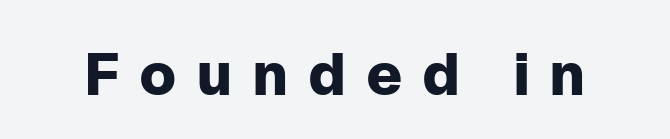
Q: Is the text italic (slanted)? A: No, it is upright.
Q: Is the typeface a serif or a sans-serif typeface? A: Sans-serif.
Q: Is the text underlined? A: No.
Q: Is the spacing between letters normal or unusually wide? A: Unusually wide.
Q: Width (condensed, normal, or wide)? A: Normal.
Q: Stroke contrast? A: Low.
Q: x-height? A: Medium.
Q: Monospaced? A: No.
